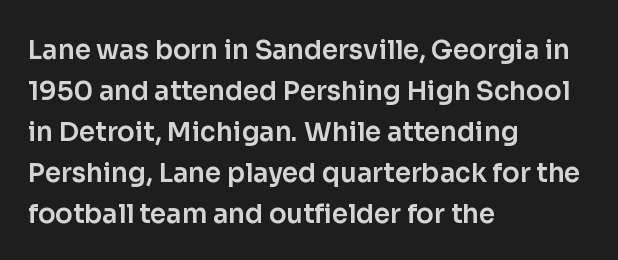
The image shows 26 px text type, upright; set left-aligned, normal line spacing (1.58x), normal letter spacing, not underlined.
